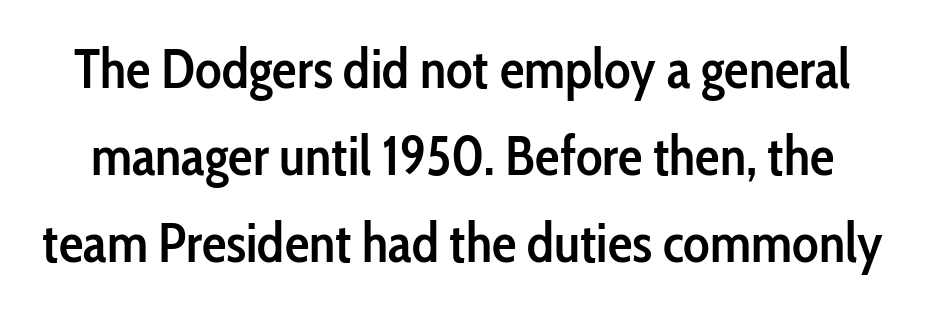
{"serif": "no", "italic": "no", "bold": "semi", "weight": "semibold", "width": "condensed", "stroke_contrast": "low", "x_height": "medium", "monospaced": "no", "underline": "no", "line_spacing": "normal", "line_spacing_ratio": 1.58, "letter_spacing": "normal", "letter_spacing_em": 0.0, "glyph_px": 55}
